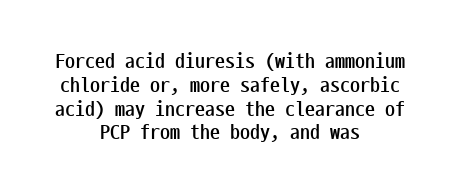
{"italic": "no", "bold": "yes", "underline": "no", "align": "center", "line_spacing_ratio": 1.19, "letter_spacing": "normal", "letter_spacing_em": 0.0, "glyph_px": 20}
